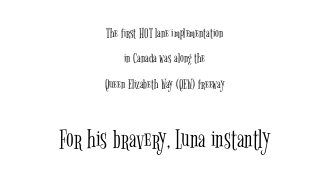
Think of a printed novel: that variable character pitch is what you see here. The glyphs are unaccompanied by any horizontal stroke below them. The letters look calm and open, with moderate or lighter stems. Notice how the passage keeps no hard edge, just a central spine. Type size steps up from the first block to the second. Style check: upright.
